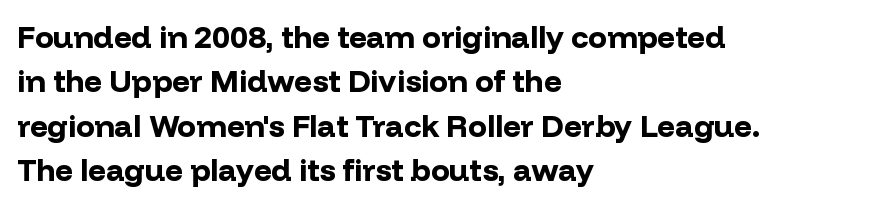
What's the leading like? Ordinary, nothing unusual. These lines were composed using upright roman letters. Nope, no serifs anywhere on these letters. Where is the straight margin? On the left. The rendering uses a bold face; every stroke is thick and dark. Character widths vary here, with narrow letters taking less room than wide ones.
